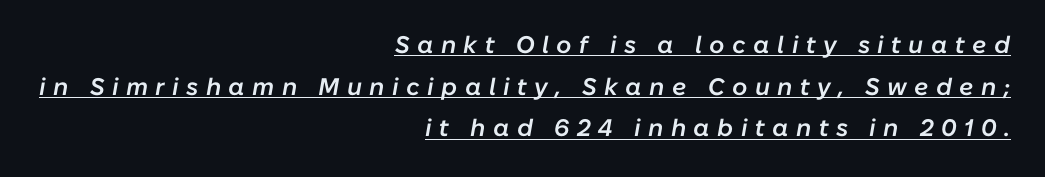
Q: Is the text bold? A: Semi-bold.
Q: Is the text italic (slanted)? A: Yes, it leans right by about 10 degrees.
Q: Is the text underlined? A: Yes.
Q: How is the paragraph aligned? A: Right-aligned.
Q: Is the spacing between letters normal or unusually wide? A: Unusually wide.
